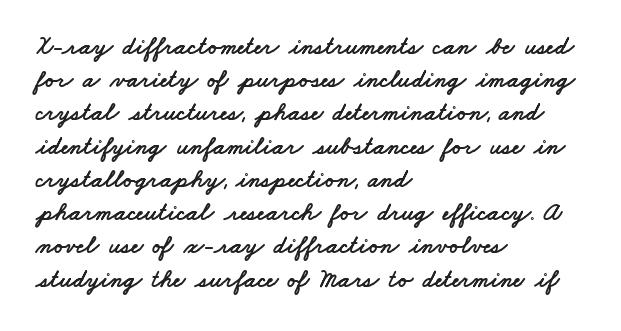
{"underline": "no", "align": "left", "line_spacing": "normal", "line_spacing_ratio": 1.33, "letter_spacing": "normal", "letter_spacing_em": 0.0, "glyph_px": 25}
